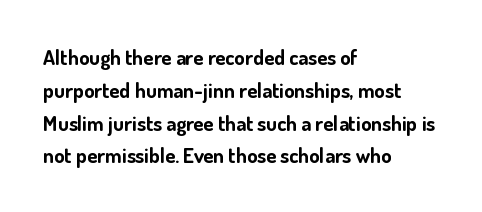
The image shows 21 px bold type, upright; set left-aligned, normal line spacing (1.56x), normal letter spacing, not underlined.
